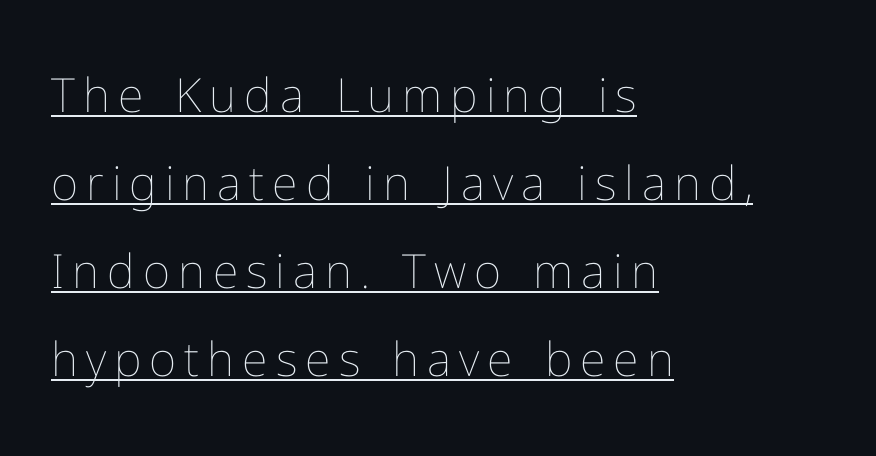
Q: Is the text bold? A: No.
Q: Is the text italic (slanted)? A: No, it is upright.
Q: Is the text underlined? A: Yes.
Q: How is the paragraph aligned? A: Left-aligned.
Q: Width (condensed, normal, or wide)? A: Normal.
Q: Stroke contrast? A: Low.
Q: x-height? A: Medium.
Q: Monospaced? A: No.
